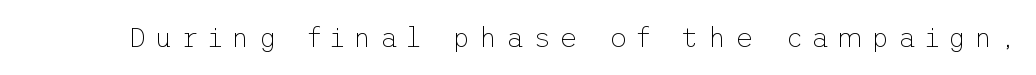
The font is comparable to plain body text, perhaps lighter. Stroke terminals: plain, sans-serif. Honestly, the letter spacing is so wide it's the main thing you notice. The typography opts for an upright posture over an oblique one. Underlining? Definitely not there.
